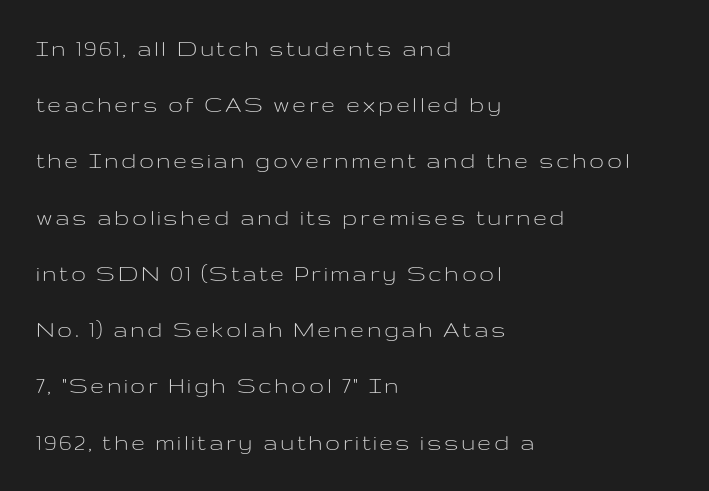
Q: Is the text bold? A: No.
Q: Is the text italic (slanted)? A: No, it is upright.
Q: Is the text underlined? A: No.
Q: How is the paragraph aligned? A: Left-aligned.
Q: Is the spacing between lines tight, normal or loose? A: Loose.
